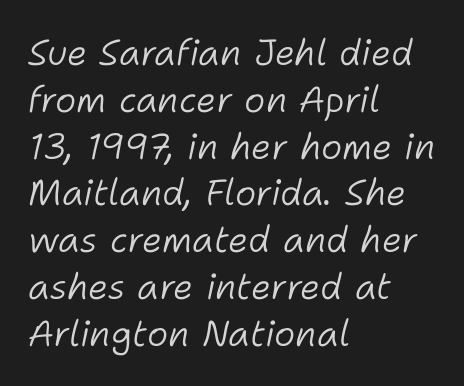
Spacing verdict: proportional, widths tailored to each character. This rendering leaves character spacing at its baseline value. Quick note: underline off. How would I describe the line gaps? Plain and ordinary. Observe the lean: these are italic letterforms.
